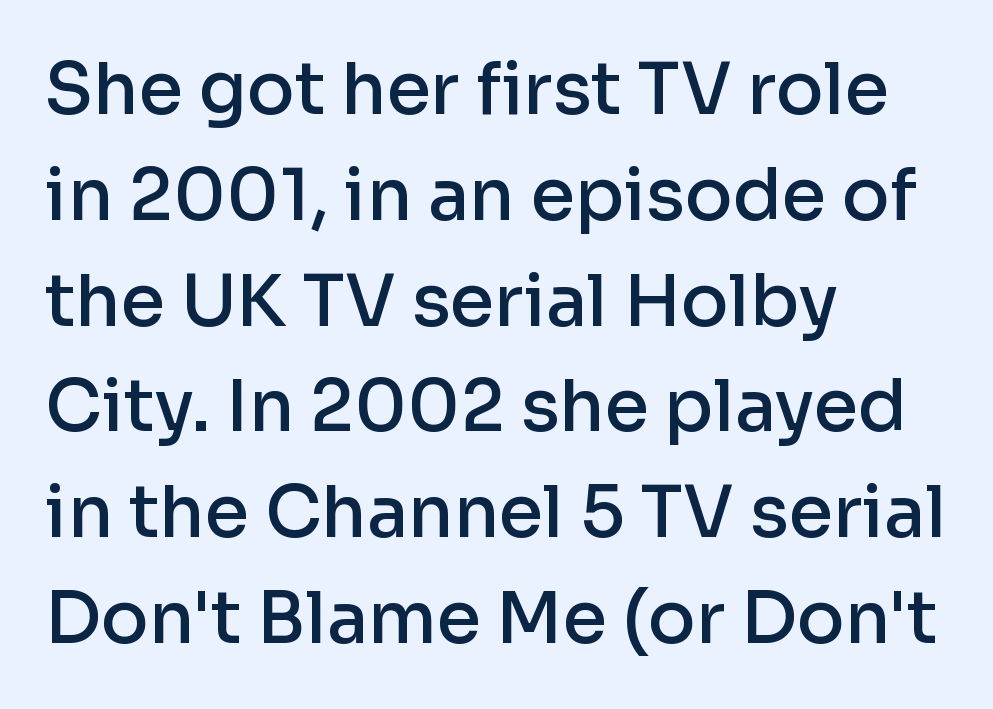
The image shows 71 px semibold sans-serif type, upright; set left-aligned, normal line spacing (1.49x), normal letter spacing, not underlined; low stroke contrast and a medium x-height.
